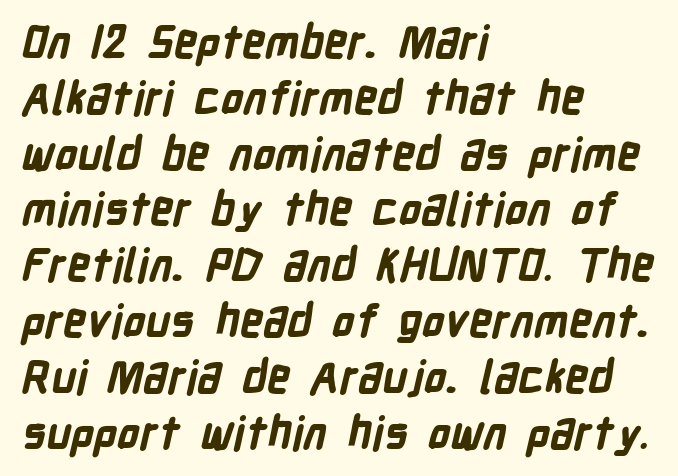
Q: Is the text bold? A: Yes.
Q: Is the typeface a serif or a sans-serif typeface? A: Sans-serif.
Q: Is the text underlined? A: No.
Q: How is the paragraph aligned? A: Left-aligned.
Q: Is the spacing between letters normal or unusually wide? A: Normal.
Q: Width (condensed, normal, or wide)? A: Condensed.
Q: Stroke contrast? A: Low.
Q: x-height? A: Medium.
Q: Monospaced? A: No.
